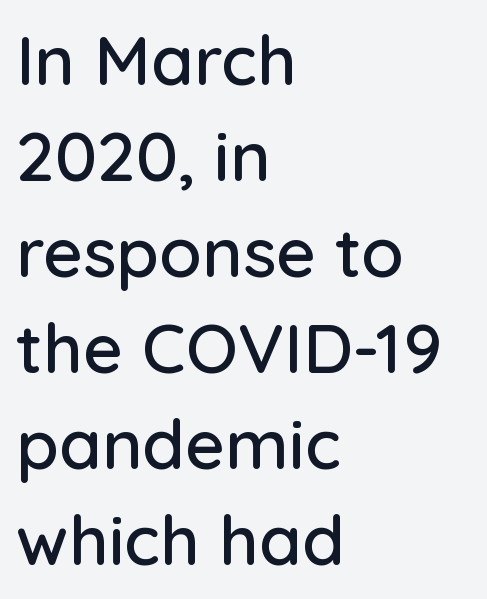
{"serif": "no", "italic": "no", "width": "normal", "stroke_contrast": "low", "x_height": "medium", "monospaced": "no", "underline": "no", "align": "left", "line_spacing": "normal", "line_spacing_ratio": 1.39, "letter_spacing": "normal", "letter_spacing_em": 0.0, "glyph_px": 69}
